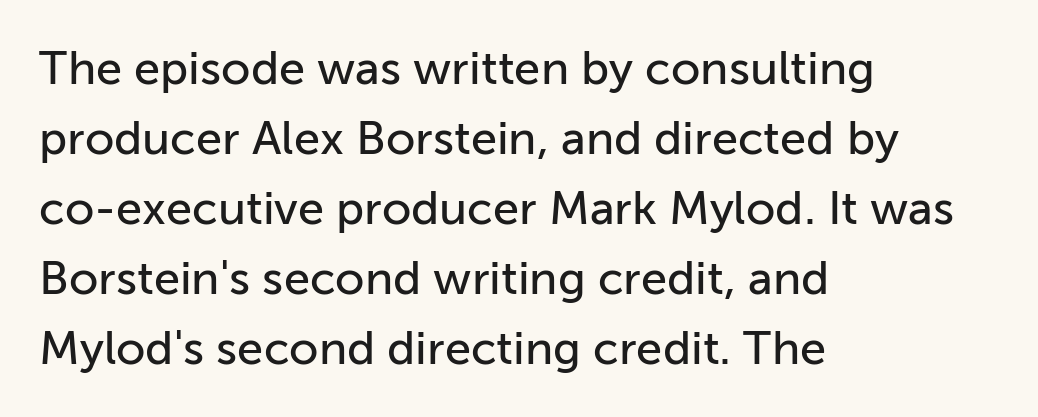
Q: Is the text italic (slanted)? A: No, it is upright.
Q: Is the typeface a serif or a sans-serif typeface? A: Sans-serif.
Q: Is the text underlined? A: No.
Q: How is the paragraph aligned? A: Left-aligned.
Q: Is the spacing between letters normal or unusually wide? A: Normal.
Q: Is the spacing between lines tight, normal or loose? A: Normal.
Q: Width (condensed, normal, or wide)? A: Normal.
Q: Stroke contrast? A: Low.
Q: x-height? A: Medium.
Q: Monospaced? A: No.
